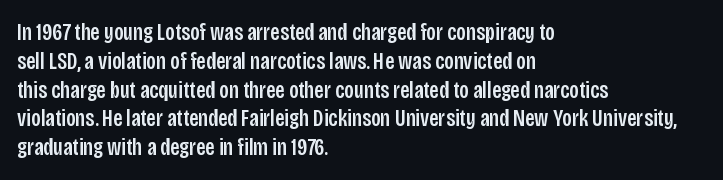
In CSS terms this would be text-align: left. The letters stand upright; this is a roman face. Underlining? Definitely not there. These lines keep a tight, regular rhythm from letter to letter.
